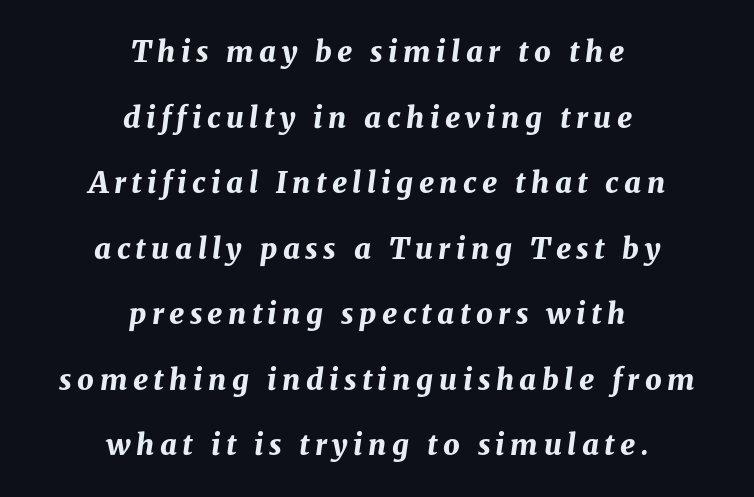
The image shows 29 px bold type, italic (leaning right); set centered, loose line spacing (2.26x), not underlined; medium stroke contrast and a medium x-height.
